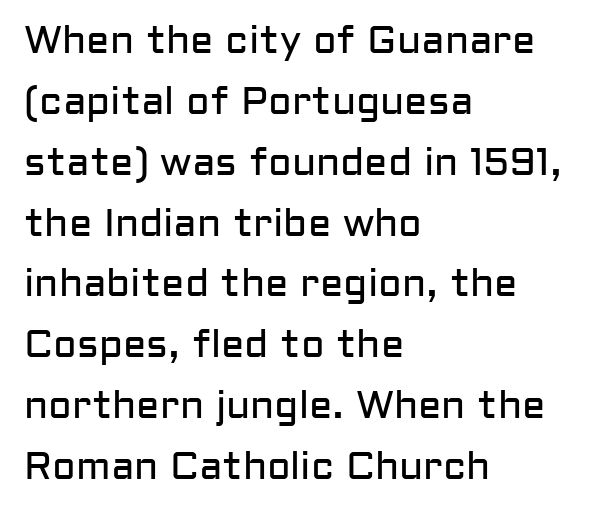
The image shows 39 px regular-weight sans-serif type, upright; set left-aligned, normal line spacing (1.56x), normal letter spacing, not underlined; low stroke contrast and a medium x-height.
